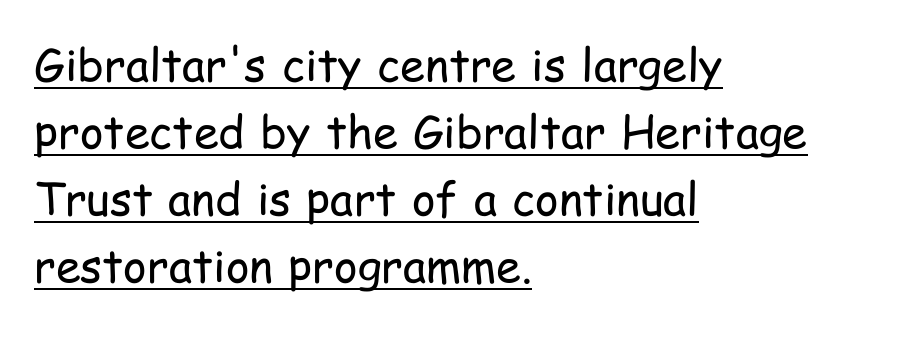
{"serif": "no", "italic": "no", "bold": "no", "weight": "regular", "width": "condensed", "stroke_contrast": "low", "x_height": "medium", "monospaced": "no", "underline": "yes", "align": "left", "line_spacing": "normal", "line_spacing_ratio": 1.49, "letter_spacing": "normal", "letter_spacing_em": 0.0, "glyph_px": 45}
